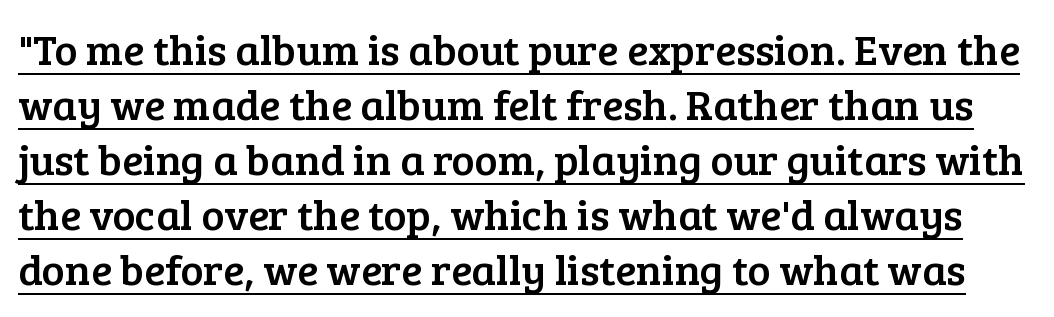
The image shows 43 px serif type, upright; set normal line spacing (1.28x), normal letter spacing, underlined; low stroke contrast and a medium x-height.
